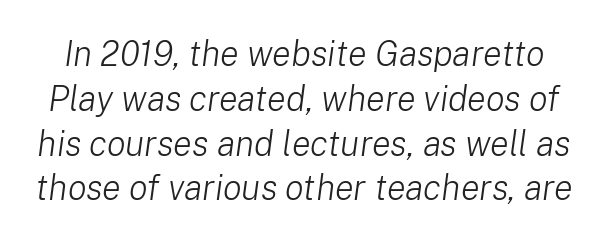
{"italic": "yes", "lean": "right", "slant_degrees": 8, "bold": "no", "weight": "light", "width": "normal", "stroke_contrast": "low", "x_height": "medium", "monospaced": "no", "underline": "no", "line_spacing": "normal", "line_spacing_ratio": 1.28, "letter_spacing": "normal", "letter_spacing_em": 0.0, "glyph_px": 35}
